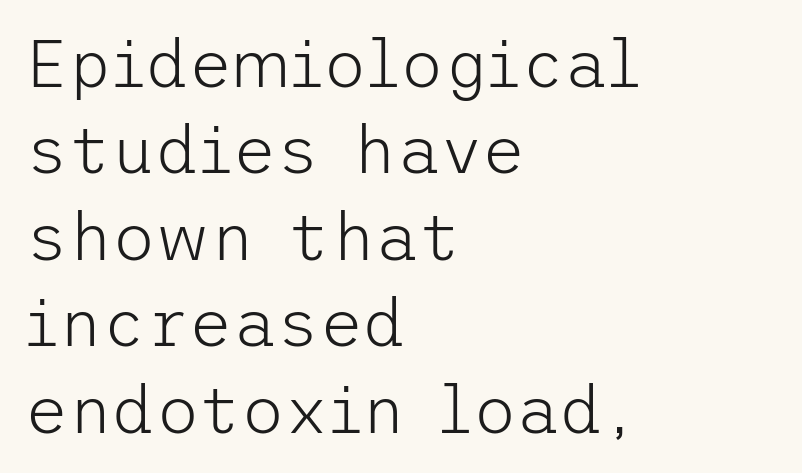
The image shows 67 px light sans-serif type, upright; set left-aligned, normal line spacing (1.29x), normal letter spacing, not underlined; low stroke contrast and a medium x-height.
